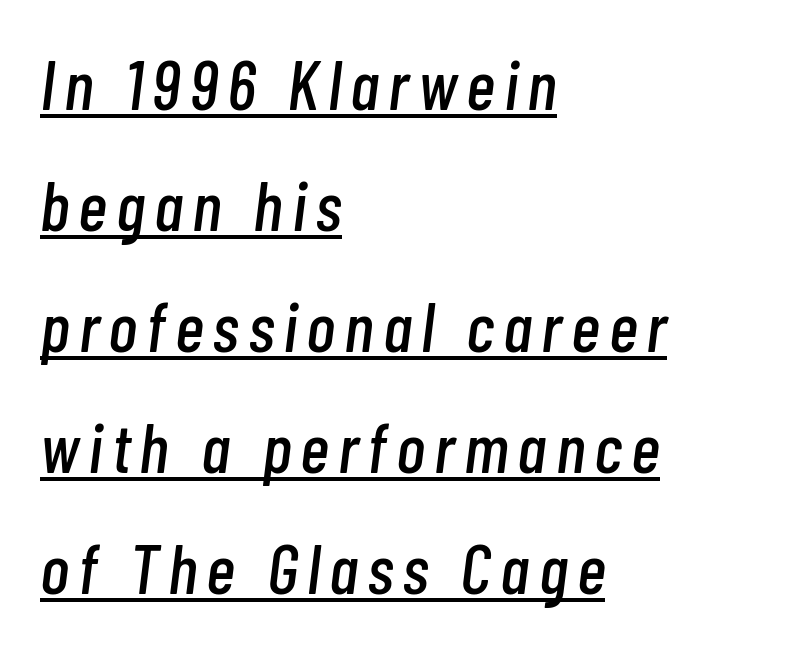
The image shows 70 px condensed type, italic (leaning right); set left-aligned, line spacing 1.73x, underlined; low stroke contrast and a medium x-height.
